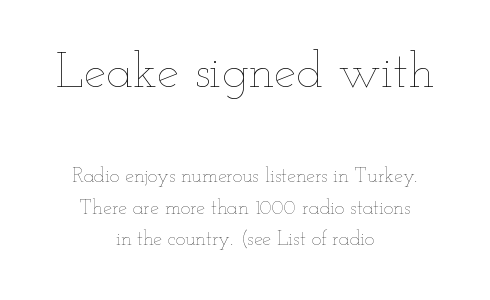
{"italic": "no", "bold": "no", "weight": "thin", "width": "wide", "stroke_contrast": "low", "x_height": "small", "monospaced": "no", "underline": "no", "align": "center", "line_spacing": "normal", "line_spacing_ratio": 1.57, "letter_spacing": "normal", "letter_spacing_em": 0.0, "larger_block": "first", "size_ratio": 2.5, "glyph_px": 50}
